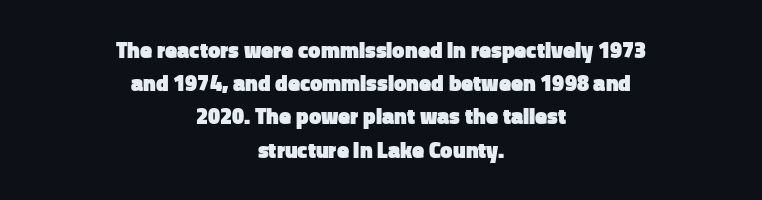
Compared with a flush-left layout, this one balances lines on the center instead. The lines sit at an ordinary, default distance from one another. How are the letters spaced? Ordinarily, with no added tracking. I'd describe the lettering as bold — thick and assertive. Underline: absent.
